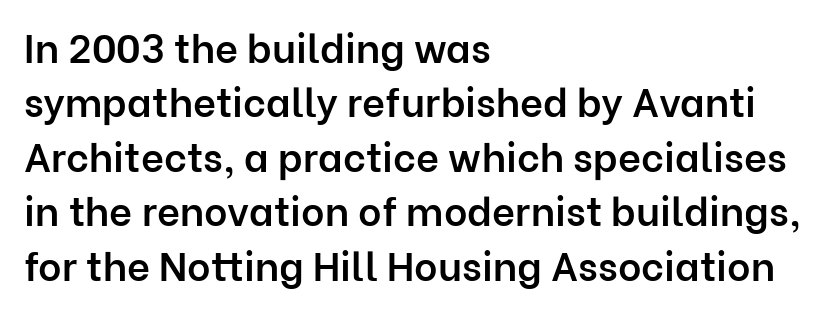
Q: Is the text bold? A: Semi-bold.
Q: Is the text italic (slanted)? A: No, it is upright.
Q: Is the typeface a serif or a sans-serif typeface? A: Sans-serif.
Q: Is the text underlined? A: No.
Q: How is the paragraph aligned? A: Left-aligned.
Q: Is the spacing between letters normal or unusually wide? A: Normal.
Q: Is the spacing between lines tight, normal or loose? A: Normal.
Q: Width (condensed, normal, or wide)? A: Normal.
Q: Stroke contrast? A: Low.
Q: x-height? A: Medium.
Q: Monospaced? A: No.
